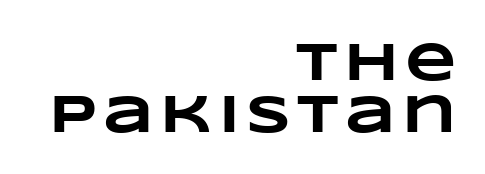
{"bold": "yes", "weight": "heavy", "width": "wide", "stroke_contrast": "low", "x_height": "large", "monospaced": "no", "underline": "no", "align": "right", "line_spacing": "tight", "line_spacing_ratio": 0.99, "glyph_px": 53}
